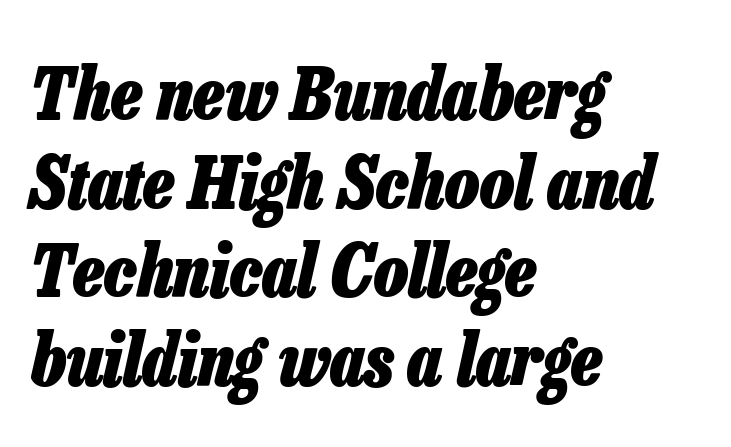
{"italic": "yes", "lean": "right", "slant_degrees": 13, "bold": "yes", "weight": "heavy", "width": "condensed", "stroke_contrast": "low", "x_height": "medium", "monospaced": "no", "underline": "no", "align": "left", "line_spacing_ratio": 1.23, "letter_spacing": "normal", "letter_spacing_em": 0.0, "glyph_px": 72}
